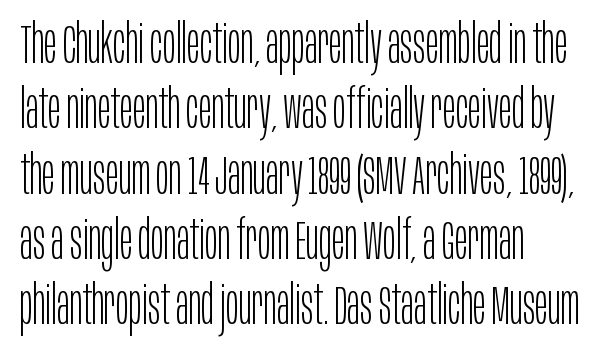
The image shows 54 px light, condensed sans-serif type, upright; set left-aligned, line spacing 1.21x, normal letter spacing, not underlined; low stroke contrast and a large x-height.
